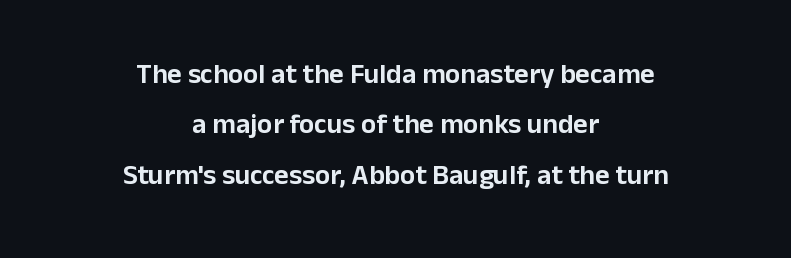
{"serif": "no", "italic": "no", "width": "normal", "stroke_contrast": "low", "x_height": "medium", "monospaced": "no", "underline": "no", "align": "center", "line_spacing_ratio": 1.8, "letter_spacing": "normal", "letter_spacing_em": 0.0, "glyph_px": 28}
